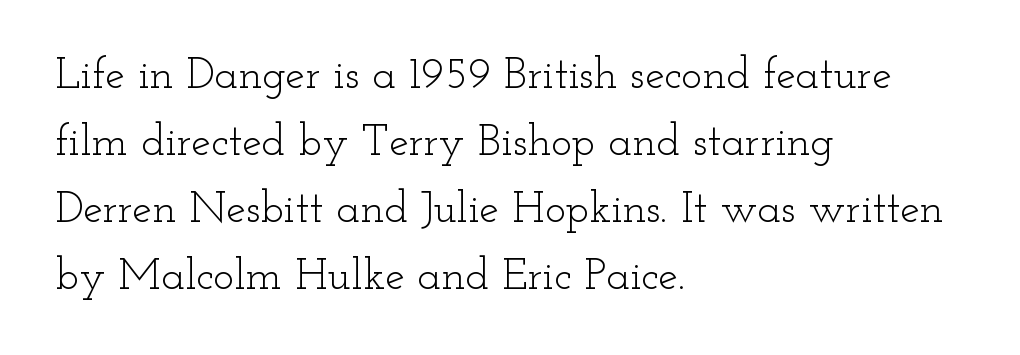
Q: Is the text bold? A: No.
Q: Is the text italic (slanted)? A: No, it is upright.
Q: Is the typeface a serif or a sans-serif typeface? A: Serif.
Q: Is the text underlined? A: No.
Q: How is the paragraph aligned? A: Left-aligned.
Q: Is the spacing between letters normal or unusually wide? A: Normal.
Q: Is the spacing between lines tight, normal or loose? A: Normal.
Q: Width (condensed, normal, or wide)? A: Wide.
Q: Stroke contrast? A: Low.
Q: x-height? A: Small.
Q: Monospaced? A: No.
